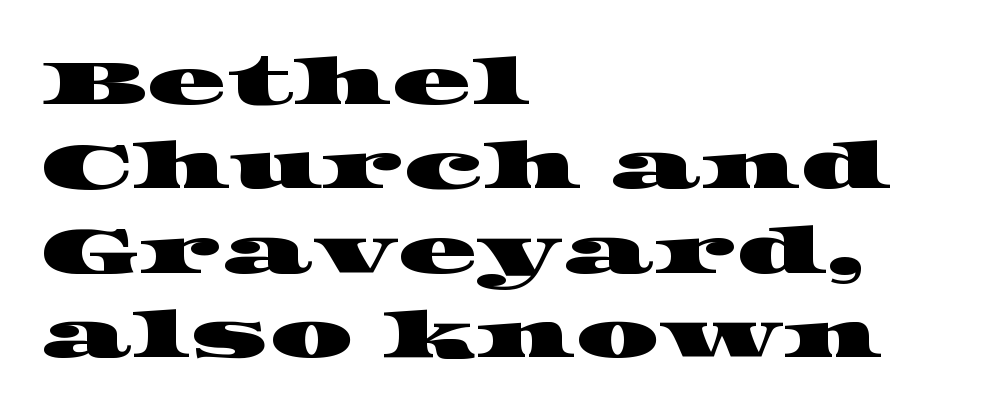
Underline: absent. A serif font was chosen for this passage. The leading is moderate, giving the passage an even texture. You could not count columns in this text — the font is proportionally spaced. Compared with a centered layout, this one pins lines to the left instead.
